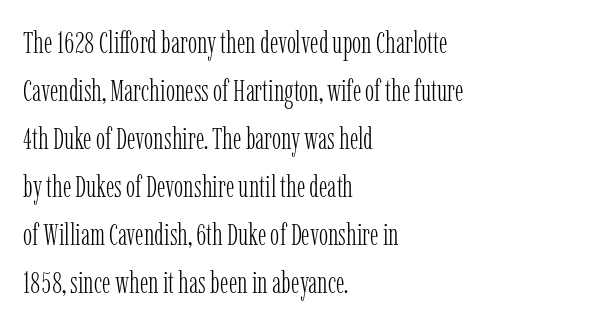
The image shows 31 px light, condensed serif type, upright; set left-aligned, normal line spacing (1.55x), normal letter spacing, not underlined; low stroke contrast and a medium x-height.
